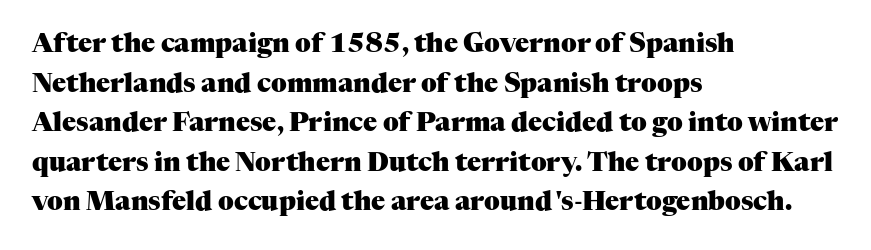
{"italic": "no", "bold": "yes", "underline": "no", "align": "left", "line_spacing": "normal", "line_spacing_ratio": 1.52, "letter_spacing": "normal", "letter_spacing_em": 0.0, "glyph_px": 26}
